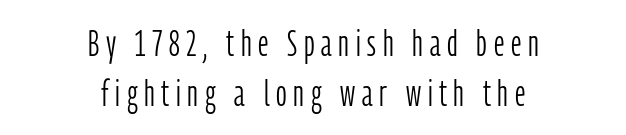
The strokes are not fattened; the text isn't bold. Teacher's note: observe the equal gaps on both sides — that is centered alignment. When letters stand straight like this, we call the style roman or upright. A sans-serif font was chosen for this passage. A typesetter would call this proportional, since set widths differ per character.
